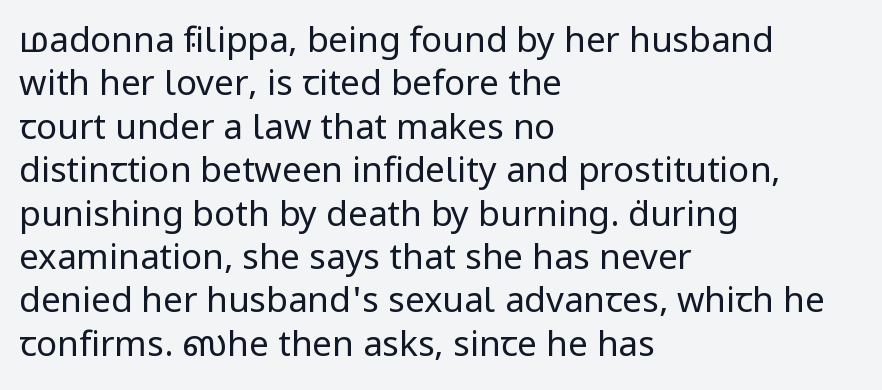
Q: Is the text bold? A: No.
Q: Is the text italic (slanted)? A: No, it is upright.
Q: Is the typeface a serif or a sans-serif typeface? A: Sans-serif.
Q: Is the text underlined? A: No.
Q: How is the paragraph aligned? A: Left-aligned.
Q: Is the spacing between letters normal or unusually wide? A: Normal.
Q: Width (condensed, normal, or wide)? A: Normal.
Q: Stroke contrast? A: Low.
Q: x-height? A: Medium.
Q: Monospaced? A: No.
